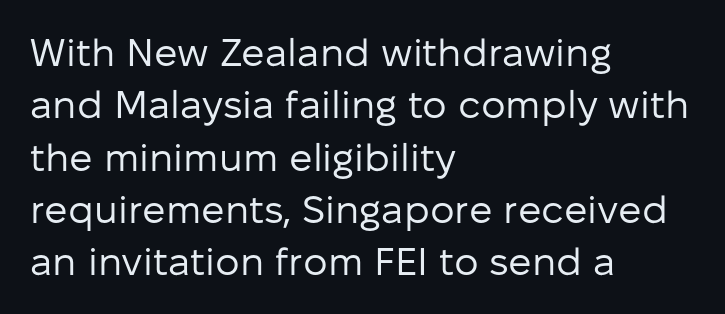
{"serif": "no", "italic": "no", "bold": "no", "weight": "regular", "width": "normal", "stroke_contrast": "low", "x_height": "medium", "monospaced": "no", "underline": "no", "align": "left", "line_spacing": "normal", "line_spacing_ratio": 1.34, "letter_spacing": "normal", "letter_spacing_em": 0.0, "glyph_px": 39}
